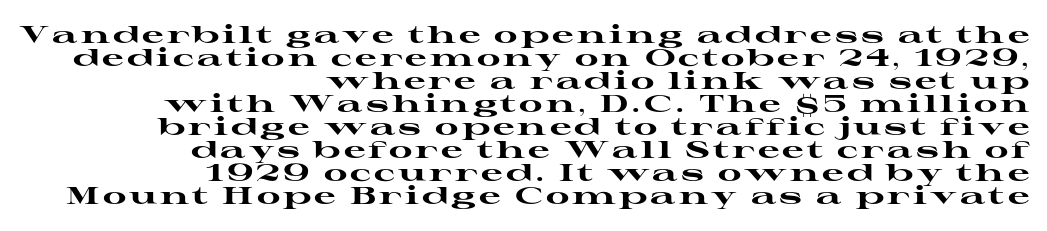
How heavy is the stroke? Heavy — this is a bold. The compositor pushed each line to the right boundary. You can tell it's not italic because the verticals are truly vertical. This block would grow much taller if given ordinary leading; it's compressed now. Just letters on the line, the space beneath them empty.
